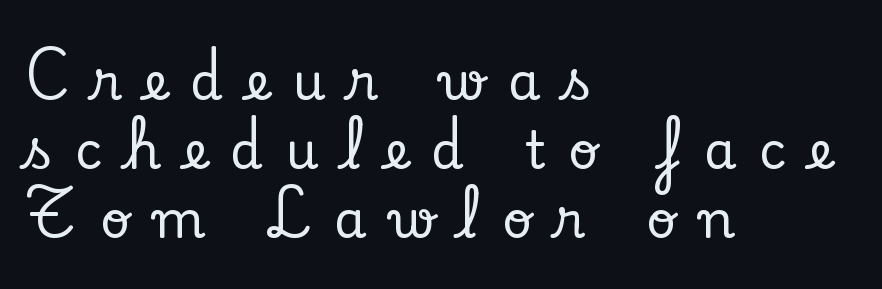
{"serif": "yes", "italic": "no", "width": "normal", "stroke_contrast": "low", "x_height": "small", "monospaced": "no", "underline": "no", "align": "left", "line_spacing": "normal", "line_spacing_ratio": 1.33, "letter_spacing": "wide", "letter_spacing_em": 0.44, "glyph_px": 52}
